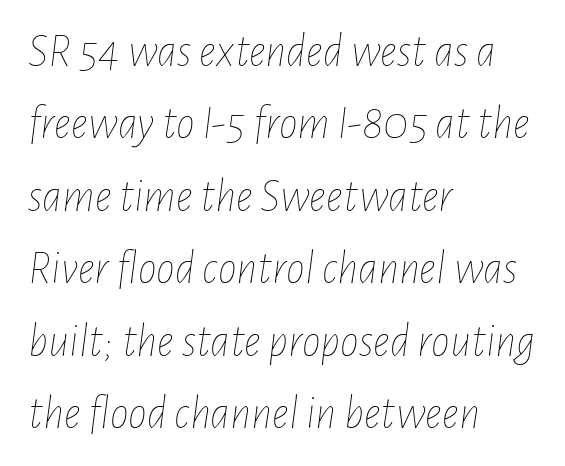
{"italic": "yes", "lean": "right", "slant_degrees": 7, "bold": "no", "weight": "thin", "width": "condensed", "stroke_contrast": "low", "x_height": "medium", "monospaced": "no", "underline": "no", "align": "left", "line_spacing": "normal", "line_spacing_ratio": 1.54, "letter_spacing": "normal", "letter_spacing_em": 0.0, "glyph_px": 47}
